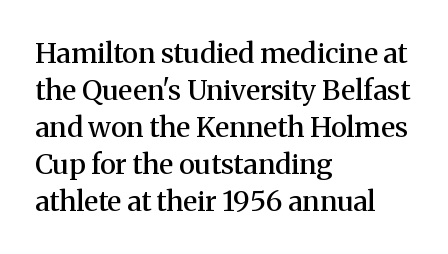
The image shows 28 px semibold serif type, upright; set left-aligned, normal line spacing (1.32x), normal letter spacing, not underlined; medium stroke contrast and a medium x-height.
